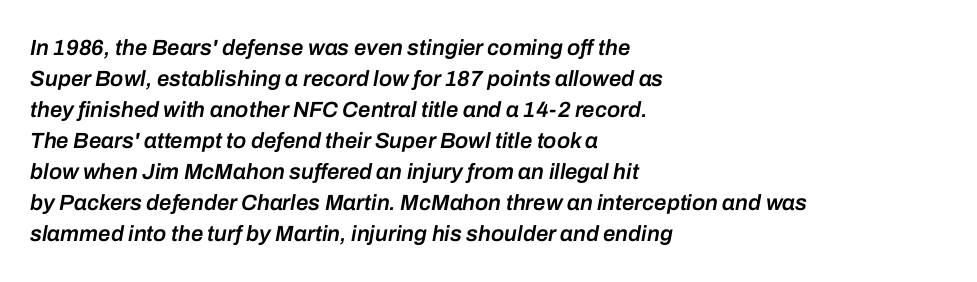
Q: Is the text bold? A: Semi-bold.
Q: Is the text italic (slanted)? A: Yes, it leans right by about 10 degrees.
Q: Is the text underlined? A: No.
Q: How is the paragraph aligned? A: Left-aligned.
Q: Is the spacing between letters normal or unusually wide? A: Normal.
Q: Is the spacing between lines tight, normal or loose? A: Normal.
